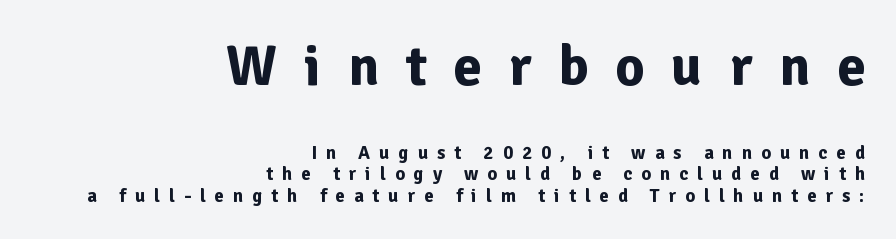
You could not count columns in this text — the font is proportionally spaced. These lines are composed in type without serifs. No italicization has been applied; the sample stays upright. Rows of type sit shoulder to shoulder in the vertical direction. Lines of text with bare space underneath. The typesetter chose a ragged-left arrangement here.
